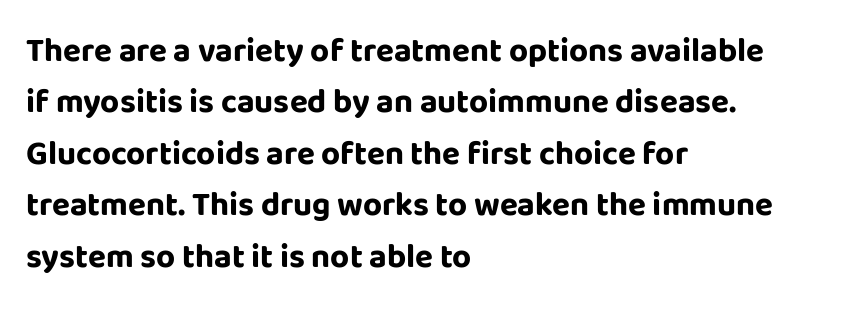
You'd pick this weight for a headline — it's a proper bold. Spacing verdict: proportional, widths tailored to each character. A clean baseline with only descenders dipping below it. You could call the tracking neutral — neither tight nor loose. No italicization has been applied; the sample stays upright.
